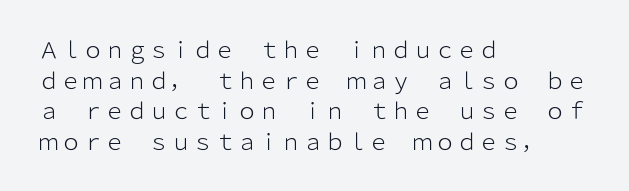
{"italic": "no", "bold": "no", "underline": "no", "align": "left", "line_spacing": "normal", "line_spacing_ratio": 1.39, "letter_spacing": "normal", "letter_spacing_em": 0.0, "glyph_px": 22}
